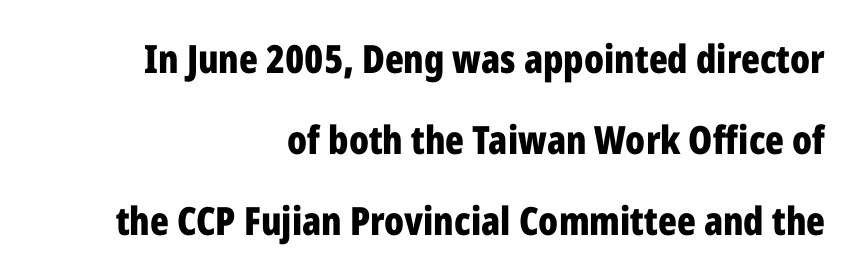
{"serif": "no", "italic": "no", "bold": "yes", "weight": "bold", "width": "condensed", "stroke_contrast": "low", "x_height": "medium", "monospaced": "no", "underline": "no", "align": "right", "line_spacing": "loose", "line_spacing_ratio": 2.08, "letter_spacing": "normal", "letter_spacing_em": 0.0, "glyph_px": 39}
